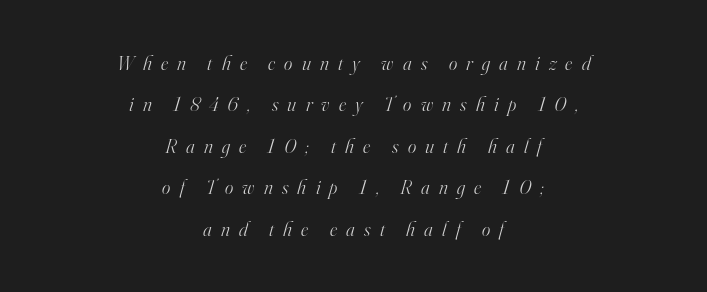
{"italic": "yes", "lean": "right", "slant_degrees": 16, "bold": "no", "underline": "no", "align": "center", "line_spacing": "loose", "line_spacing_ratio": 2.07, "letter_spacing": "wide", "letter_spacing_em": 0.46, "glyph_px": 20}
